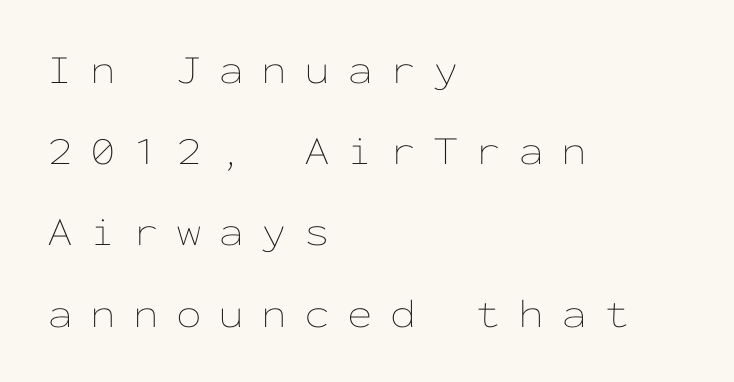
Q: Is the text bold? A: No.
Q: Is the text italic (slanted)? A: No, it is upright.
Q: Is the text underlined? A: No.
Q: How is the paragraph aligned? A: Left-aligned.
Q: Is the spacing between letters normal or unusually wide? A: Unusually wide.
Q: Is the spacing between lines tight, normal or loose? A: Loose.
Q: Width (condensed, normal, or wide)? A: Wide.
Q: Stroke contrast? A: Low.
Q: x-height? A: Medium.
Q: Monospaced? A: Yes.
